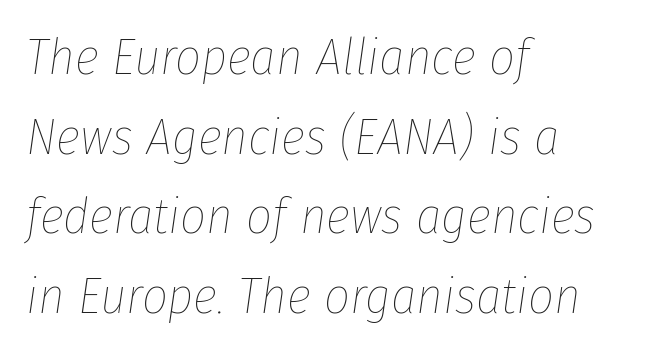
{"italic": "yes", "lean": "right", "slant_degrees": 8, "bold": "no", "weight": "thin", "width": "condensed", "stroke_contrast": "low", "x_height": "medium", "monospaced": "no", "underline": "no", "align": "left", "line_spacing": "normal", "line_spacing_ratio": 1.56, "letter_spacing": "normal", "letter_spacing_em": 0.0, "glyph_px": 51}
